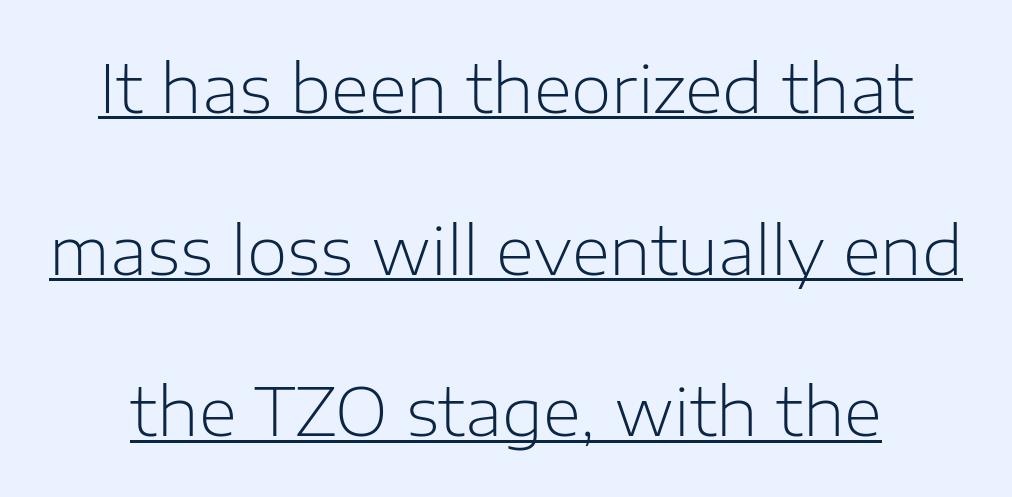
The image shows 66 px light sans-serif type, upright; set loose line spacing (2.45x), normal letter spacing, underlined; low stroke contrast and a medium x-height.
